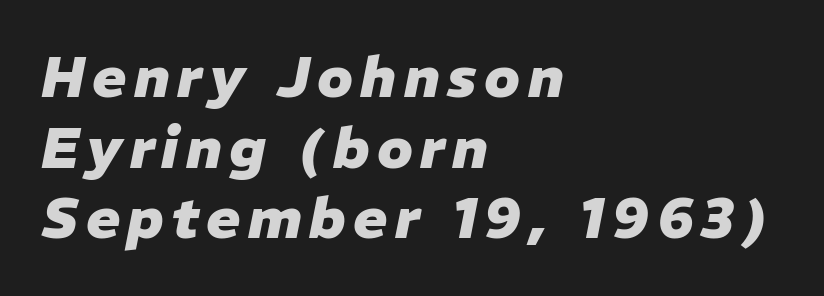
Q: Is the text bold? A: Yes.
Q: Is the text italic (slanted)? A: Yes, it leans right by about 11 degrees.
Q: Is the text underlined? A: No.
Q: How is the paragraph aligned? A: Left-aligned.
Q: Width (condensed, normal, or wide)? A: Normal.
Q: Stroke contrast? A: Low.
Q: x-height? A: Medium.
Q: Monospaced? A: No.
